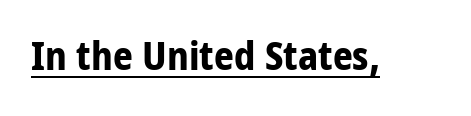
Q: Is the text bold? A: Yes.
Q: Is the text italic (slanted)? A: No, it is upright.
Q: Is the typeface a serif or a sans-serif typeface? A: Sans-serif.
Q: Is the text underlined? A: Yes.
Q: Is the spacing between letters normal or unusually wide? A: Normal.
Q: Width (condensed, normal, or wide)? A: Condensed.
Q: Stroke contrast? A: Low.
Q: x-height? A: Large.
Q: Monospaced? A: No.
